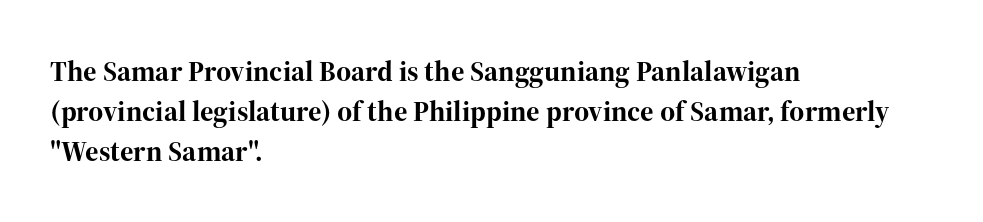
{"serif": "yes", "italic": "no", "bold": "yes", "weight": "bold", "width": "normal", "stroke_contrast": "high", "x_height": "medium", "monospaced": "no", "underline": "no", "align": "left", "line_spacing": "normal", "line_spacing_ratio": 1.38, "letter_spacing": "normal", "letter_spacing_em": 0.0, "glyph_px": 29}
